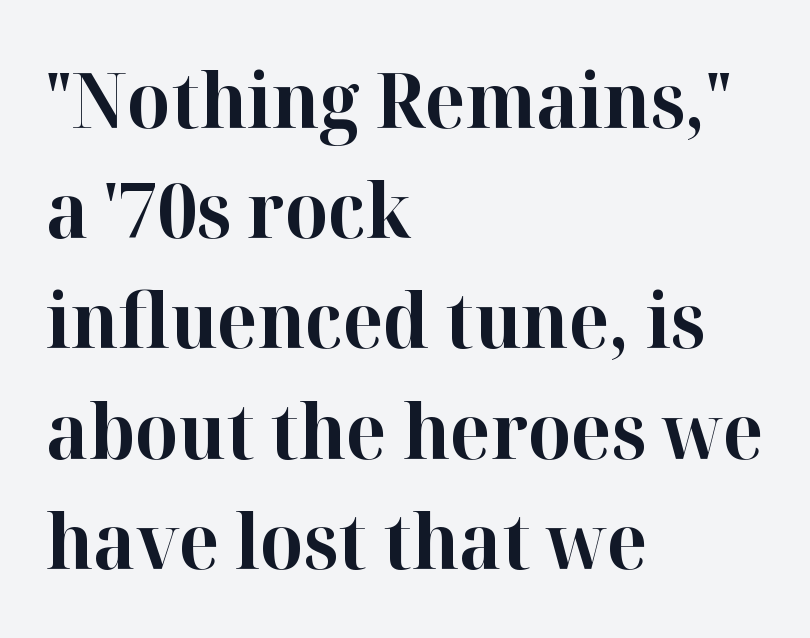
The image shows 76 px bold serif type, upright; set left-aligned, normal line spacing (1.45x), normal letter spacing, not underlined; high stroke contrast and a medium x-height.
